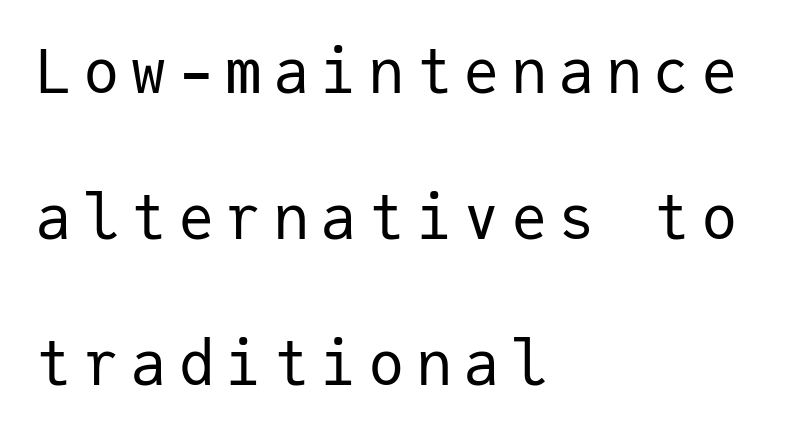
Stroke terminals: plain, sans-serif. This sample has the even, mechanical cadence of fixed-width lettering. The rendering anchors every line to the left-hand side. Nothing heavy about these letters — not bold at all.
